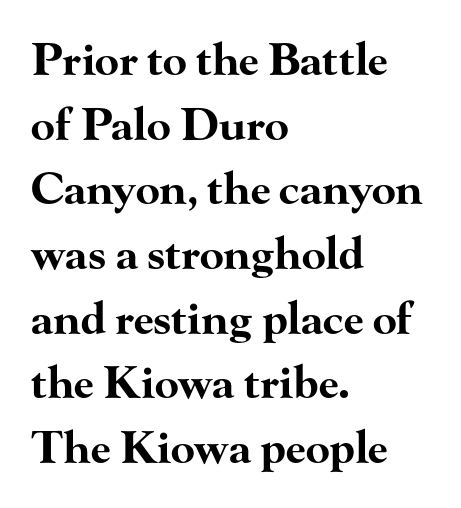
The image shows 44 px bold, wide serif type, upright; set left-aligned, normal line spacing (1.47x), normal letter spacing, not underlined; high stroke contrast and a small x-height.
